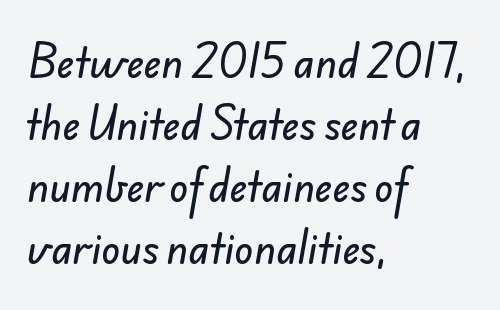
The rendering shows plain stroke endings on the letterforms — a sans-serif design. The letterforms sit shoulder to shoulder at normal distance. Leftover space on each line is placed entirely after the last word. The vertical gap from one line to the next is medium.
